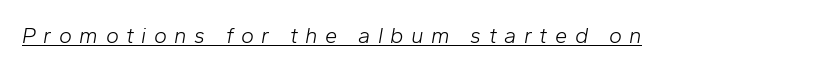
Q: Is the text bold? A: No.
Q: Is the text italic (slanted)? A: Yes, it leans right by about 10 degrees.
Q: Is the text underlined? A: Yes.
Q: Is the spacing between letters normal or unusually wide? A: Unusually wide.
